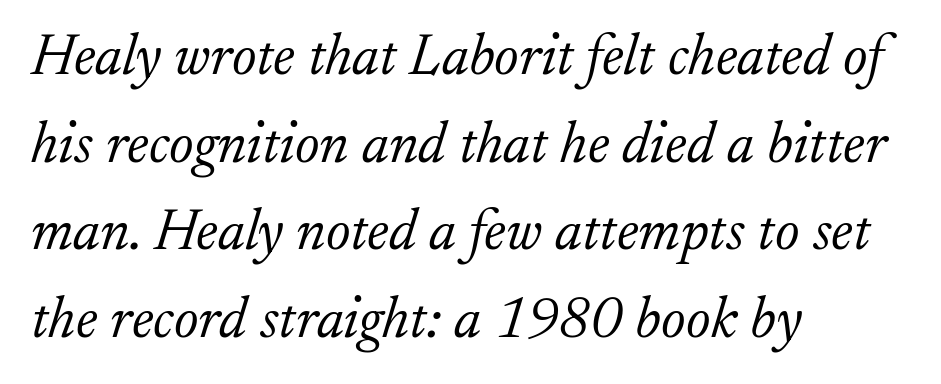
{"serif": "yes", "italic": "yes", "lean": "right", "slant_degrees": 17, "bold": "no", "weight": "light", "width": "normal", "stroke_contrast": "low", "x_height": "small", "monospaced": "no", "underline": "no", "align": "left", "line_spacing": "normal", "line_spacing_ratio": 1.51, "letter_spacing": "normal", "letter_spacing_em": 0.0, "glyph_px": 58}
